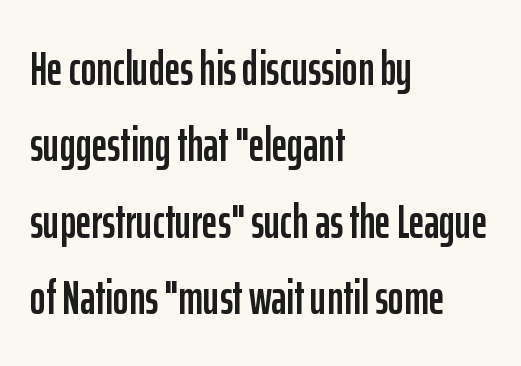
Q: Is the text italic (slanted)? A: No, it is upright.
Q: Is the typeface a serif or a sans-serif typeface? A: Sans-serif.
Q: Is the text underlined? A: No.
Q: How is the paragraph aligned? A: Left-aligned.
Q: Is the spacing between letters normal or unusually wide? A: Normal.
Q: Is the spacing between lines tight, normal or loose? A: Normal.
Q: Width (condensed, normal, or wide)? A: Condensed.
Q: Stroke contrast? A: Low.
Q: x-height? A: Medium.
Q: Monospaced? A: No.
